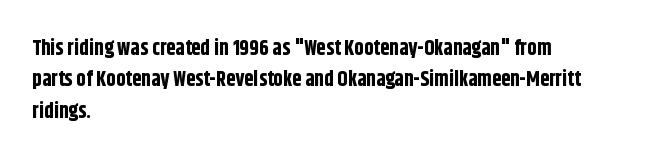
Set as a true bold cut, around the 700 mark. You can tell it's not italic because the verticals are truly vertical. Horizontally, the lines are justified to the leading edge only. Evenly set lines give the paragraph a standard silhouette. Just letters on the line, the space beneath them empty. Compared with typical body copy, the letter spacing here is the same.
